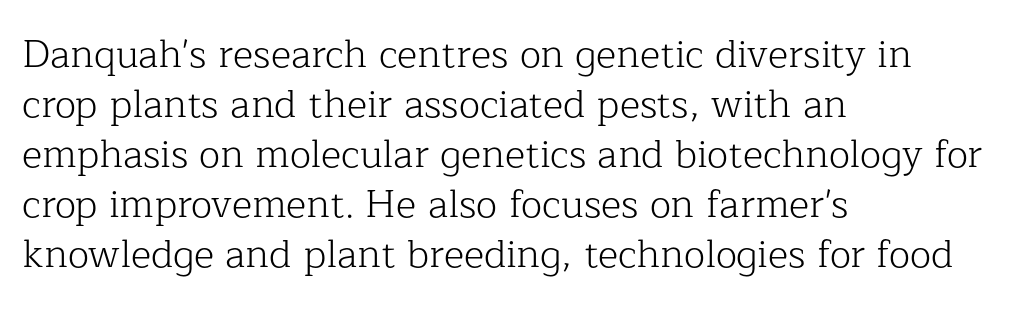
The image shows 39 px light serif type, upright; set left-aligned, normal line spacing (1.28x), normal letter spacing, not underlined; low stroke contrast and a medium x-height.
